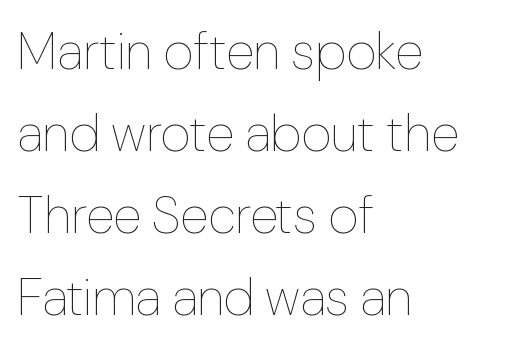
The image shows 52 px thin type, upright; set left-aligned, normal line spacing (1.58x), normal letter spacing, not underlined; low stroke contrast and a medium x-height.
